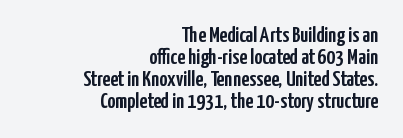
{"italic": "no", "underline": "no", "align": "right", "line_spacing": "tight", "line_spacing_ratio": 1.0, "letter_spacing": "normal", "letter_spacing_em": 0.0, "glyph_px": 22}
